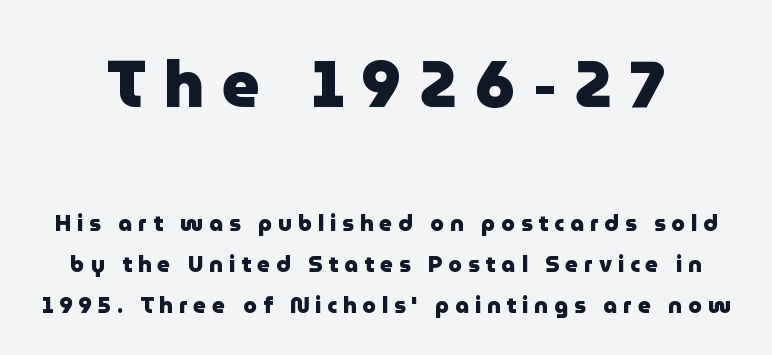
Q: Is the text bold? A: Yes.
Q: Is the text italic (slanted)? A: No, it is upright.
Q: Is the typeface a serif or a sans-serif typeface? A: Sans-serif.
Q: Is the text underlined? A: No.
Q: Is the spacing between letters normal or unusually wide? A: Unusually wide.
Q: Which block of text is set in a larger size, the first (top) or the second (bottom)? A: The first (top) one.
Q: Width (condensed, normal, or wide)? A: Normal.
Q: Stroke contrast? A: Low.
Q: x-height? A: Medium.
Q: Monospaced? A: No.
